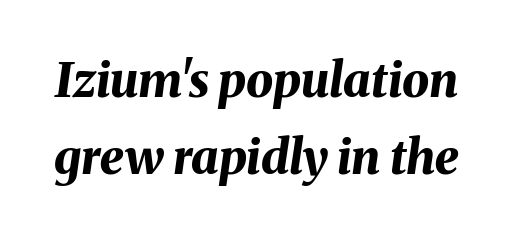
Q: Is the text bold? A: Yes.
Q: Is the text italic (slanted)? A: Yes, it leans right by about 8 degrees.
Q: Is the text underlined? A: No.
Q: Is the spacing between letters normal or unusually wide? A: Normal.
Q: Is the spacing between lines tight, normal or loose? A: Normal.
Q: Width (condensed, normal, or wide)? A: Normal.
Q: Stroke contrast? A: Medium.
Q: x-height? A: Medium.
Q: Monospaced? A: No.
